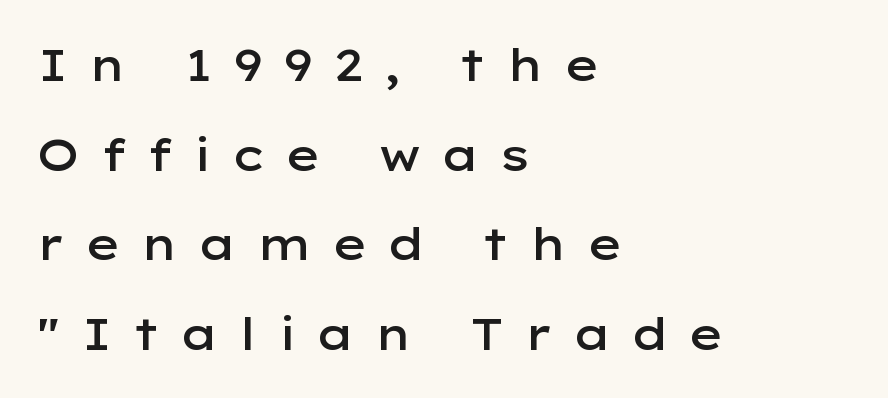
Decoration check: the copy has no underline. A typesetter would label this face a sans. This sample has the flowing, uneven cadence of proportional lettering. Is there any slant? The stems are plumb.
